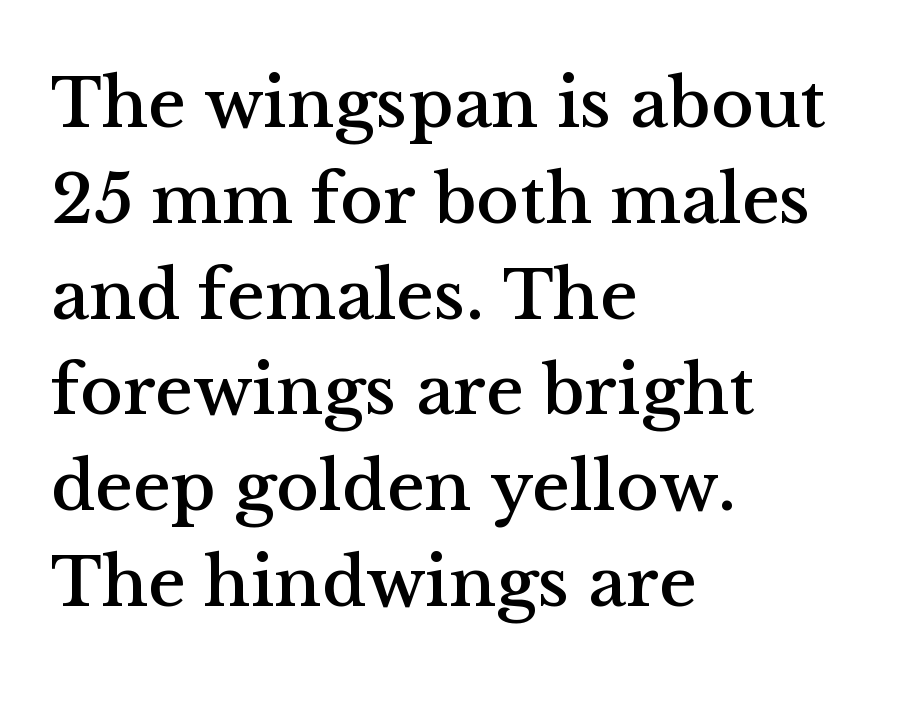
The lettering stays uniformly vertical, giving the passage a roman look. Serif or sans? Serif — the stroke terminals have little feet. The letterforms sit shoulder to shoulder at normal distance. The rendering uses natural spacing where letterforms have individual widths. The lines sit at an ordinary, default distance from one another.
